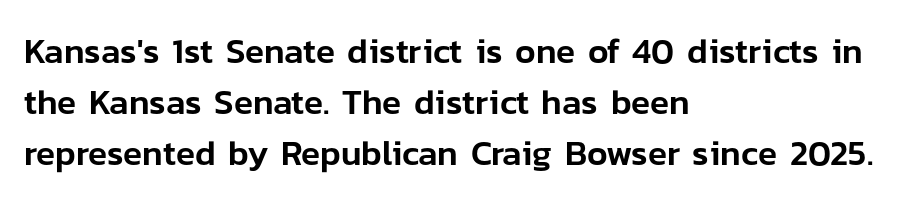
Q: Is the text italic (slanted)? A: No, it is upright.
Q: Is the typeface a serif or a sans-serif typeface? A: Sans-serif.
Q: Is the text underlined? A: No.
Q: How is the paragraph aligned? A: Left-aligned.
Q: Is the spacing between letters normal or unusually wide? A: Normal.
Q: Is the spacing between lines tight, normal or loose? A: Normal.
Q: Width (condensed, normal, or wide)? A: Normal.
Q: Stroke contrast? A: Low.
Q: x-height? A: Medium.
Q: Monospaced? A: No.
